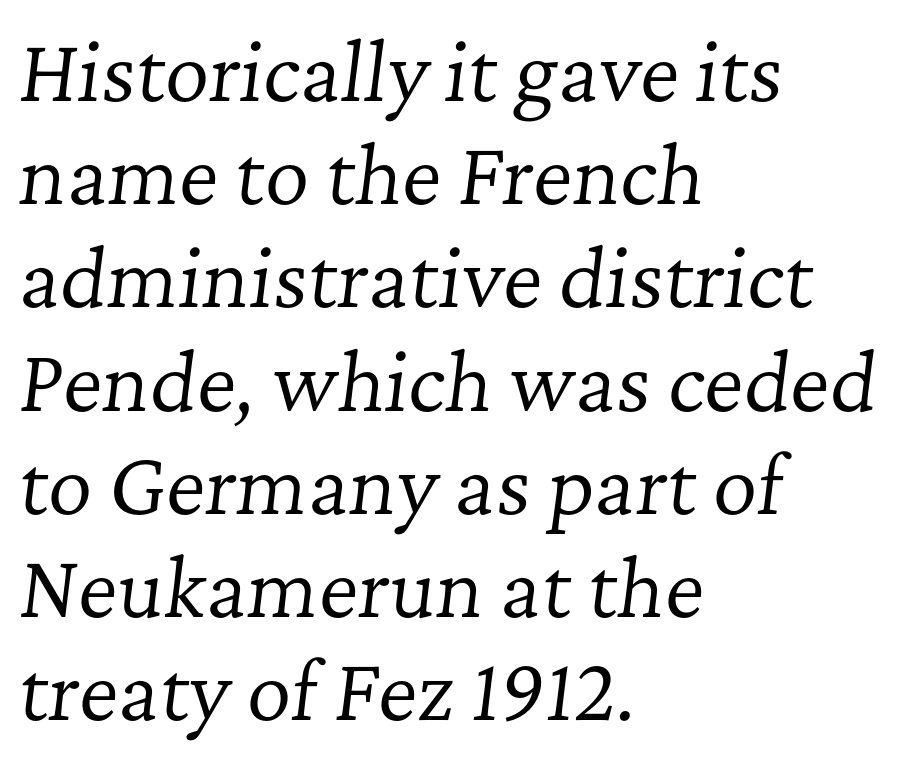
The image shows 77 px regular-weight serif type, italic (leaning right); set left-aligned, normal line spacing (1.34x), normal letter spacing, not underlined; low stroke contrast and a medium x-height.
